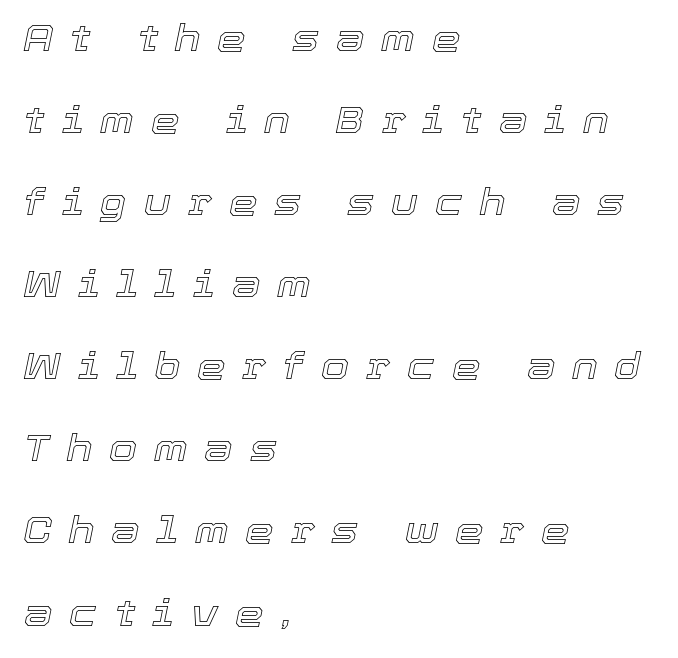
Q: Is the text italic (slanted)? A: Yes, it leans right by about 12 degrees.
Q: Is the text underlined? A: No.
Q: How is the paragraph aligned? A: Left-aligned.
Q: Is the spacing between letters normal or unusually wide? A: Unusually wide.
Q: Is the spacing between lines tight, normal or loose? A: Loose.
Q: Width (condensed, normal, or wide)? A: Normal.
Q: x-height? A: Medium.
Q: Monospaced? A: No.
